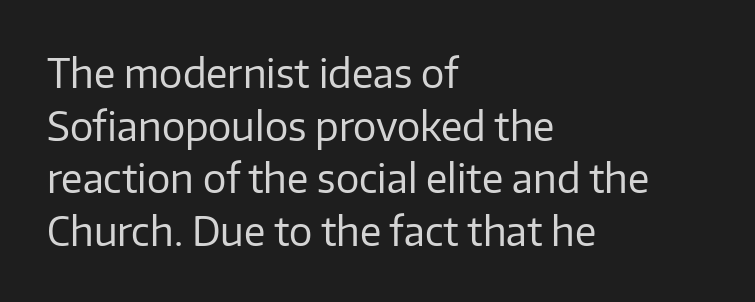
Q: Is the text bold? A: No.
Q: Is the text italic (slanted)? A: No, it is upright.
Q: Is the typeface a serif or a sans-serif typeface? A: Sans-serif.
Q: Is the text underlined? A: No.
Q: How is the paragraph aligned? A: Left-aligned.
Q: Is the spacing between letters normal or unusually wide? A: Normal.
Q: Is the spacing between lines tight, normal or loose? A: Normal.
Q: Width (condensed, normal, or wide)? A: Normal.
Q: Stroke contrast? A: Low.
Q: x-height? A: Medium.
Q: Monospaced? A: No.
